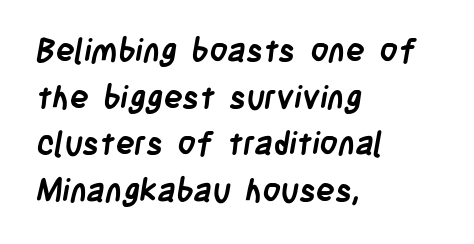
The image shows 32 px semibold, condensed sans-serif type; set left-aligned, normal line spacing (1.46x), normal letter spacing, not underlined; low stroke contrast and a large x-height.
